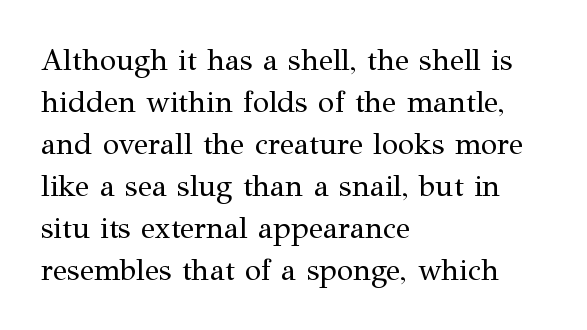
The image shows 30 px regular-weight serif type, upright; set left-aligned, normal line spacing (1.4x), normal letter spacing, not underlined; medium stroke contrast and a medium x-height.
